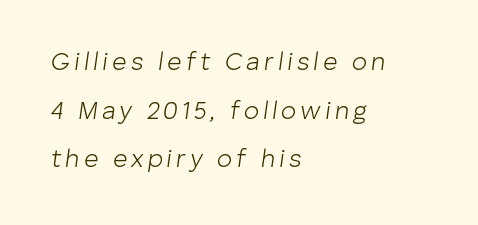
Weight: regular or lighter. The foot of each line stays bare and open. Designer's note — italics engaged. Reading down the block, your eye returns to a fixed left position each line. The lines are spread far apart with generous leading.
